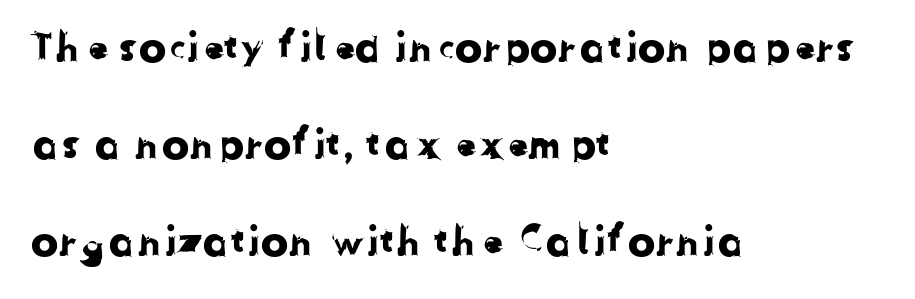
Q: Is the typeface a serif or a sans-serif typeface? A: Sans-serif.
Q: Is the text underlined? A: No.
Q: How is the paragraph aligned? A: Left-aligned.
Q: Is the spacing between letters normal or unusually wide? A: Normal.
Q: Is the spacing between lines tight, normal or loose? A: Loose.
Q: Width (condensed, normal, or wide)? A: Normal.
Q: Stroke contrast? A: Low.
Q: x-height? A: Medium.
Q: Monospaced? A: No.
